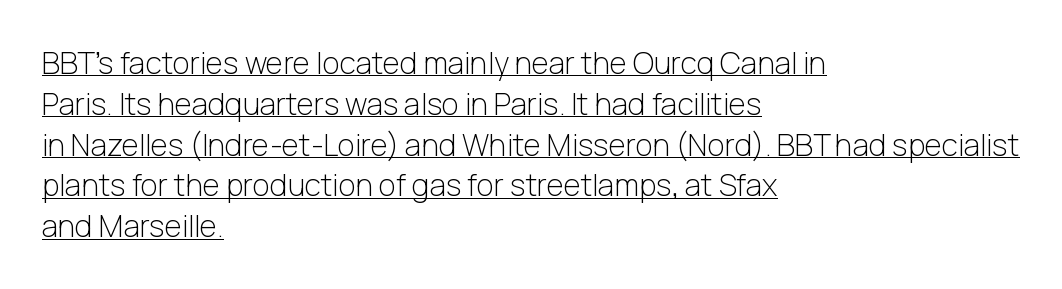
The image shows 30 px light sans-serif type, upright; set left-aligned, normal line spacing (1.36x), normal letter spacing, underlined; low stroke contrast and a medium x-height.
